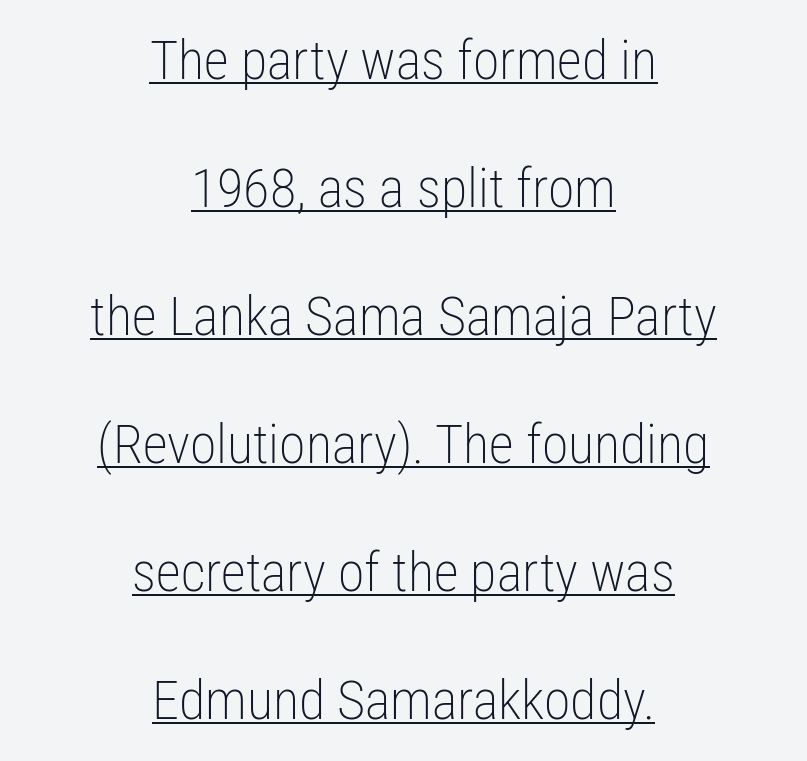
{"serif": "no", "italic": "no", "bold": "no", "weight": "light", "width": "condensed", "stroke_contrast": "low", "x_height": "medium", "monospaced": "no", "underline": "yes", "align": "center", "line_spacing": "loose", "line_spacing_ratio": 2.37, "letter_spacing": "normal", "letter_spacing_em": 0.0, "glyph_px": 54}
